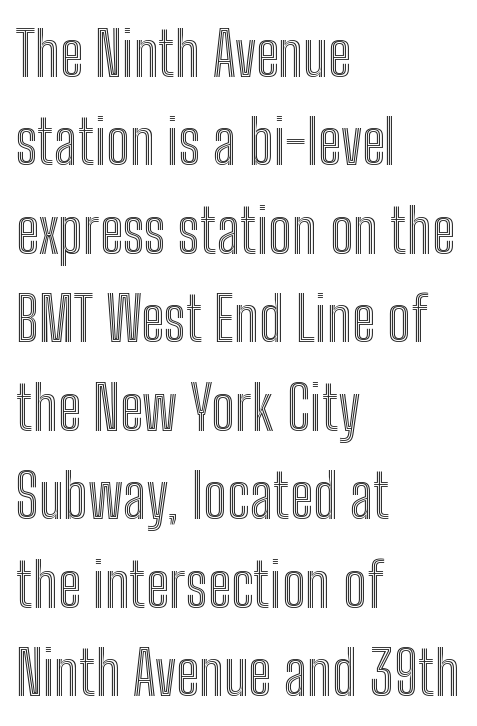
The setting favours the left margin, as ordinary paragraphs usually do. Designer's note — italics off, roman on. Each new line begins a customary step beneath the previous one. Character widths vary here, with narrow letters taking less room than wide ones. Underline: absent.
